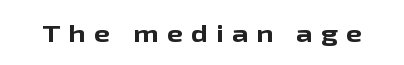
The lettering stays uniformly vertical, giving the passage a roman look. You could only call the tracking loose — the letters float apart. Unmarked baselines from the first word to the last. Plenty of ink on the page — the face is bold.
